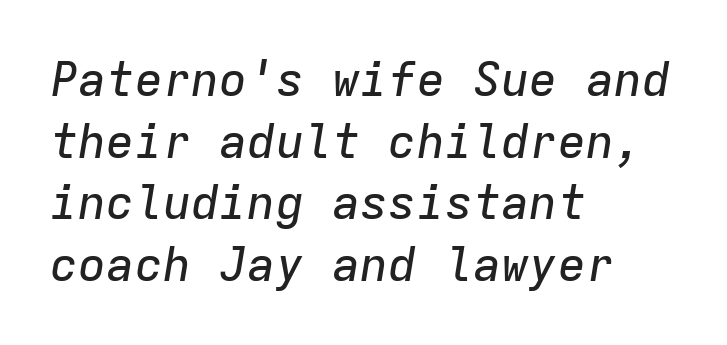
Q: Is the text italic (slanted)? A: Yes, it leans right by about 9 degrees.
Q: Is the text underlined? A: No.
Q: How is the paragraph aligned? A: Left-aligned.
Q: Is the spacing between letters normal or unusually wide? A: Normal.
Q: Is the spacing between lines tight, normal or loose? A: Normal.
Q: Width (condensed, normal, or wide)? A: Normal.
Q: Stroke contrast? A: Low.
Q: x-height? A: Medium.
Q: Monospaced? A: Yes.
